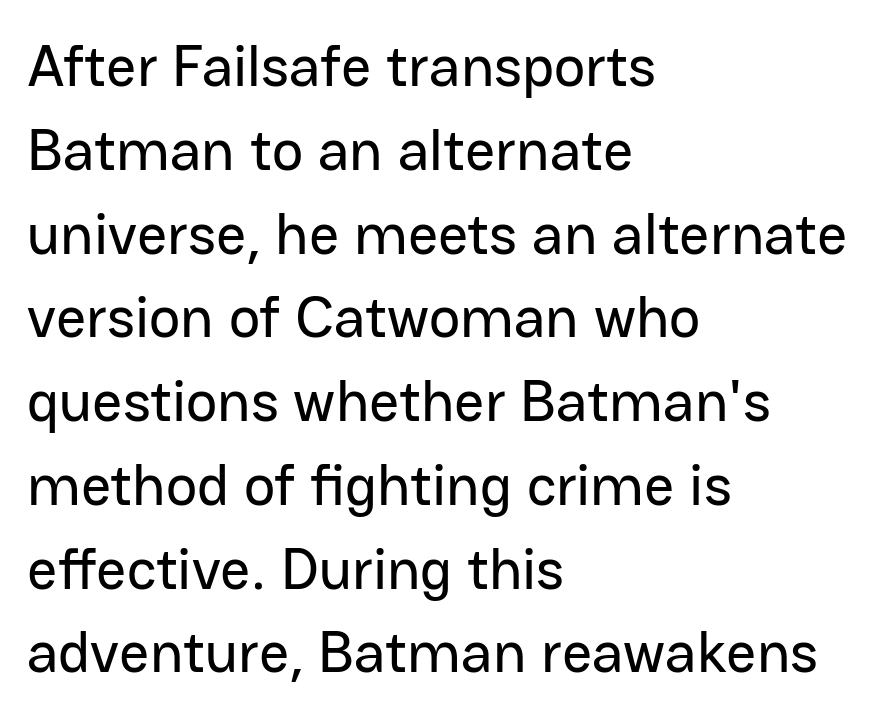
Honestly, there is no underline to notice here at all. The gaps between neighbouring characters are ordinary and unremarkable. How would I describe the line gaps? Plain and ordinary. If you drew a ruler down the left edge, every line would touch it.
